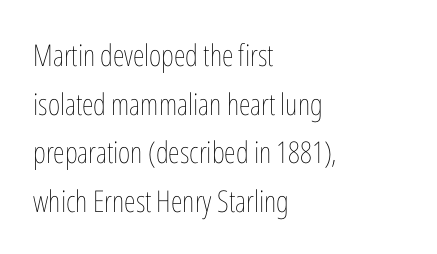
The image shows 30 px thin, condensed type, upright; set left-aligned, normal line spacing (1.62x), normal letter spacing, not underlined; low stroke contrast and a medium x-height.
